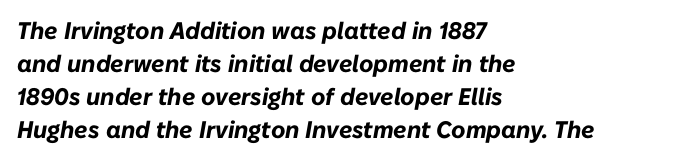
Each new line begins a customary step beneath the previous one. The lines are quadded left. Descenders are the only things crossing below the line. A typesetter would mark this as italic.
